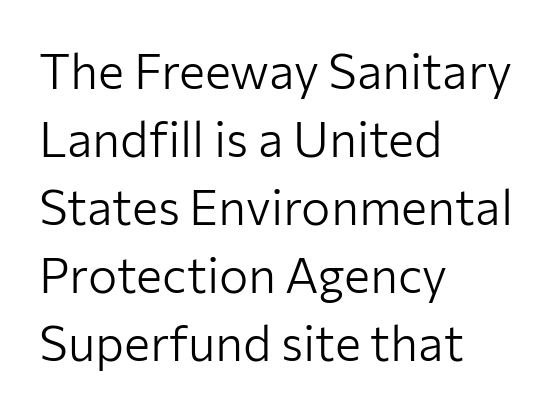
The image shows 49 px light sans-serif type, upright; set left-aligned, normal line spacing (1.39x), normal letter spacing, not underlined; low stroke contrast and a medium x-height.
